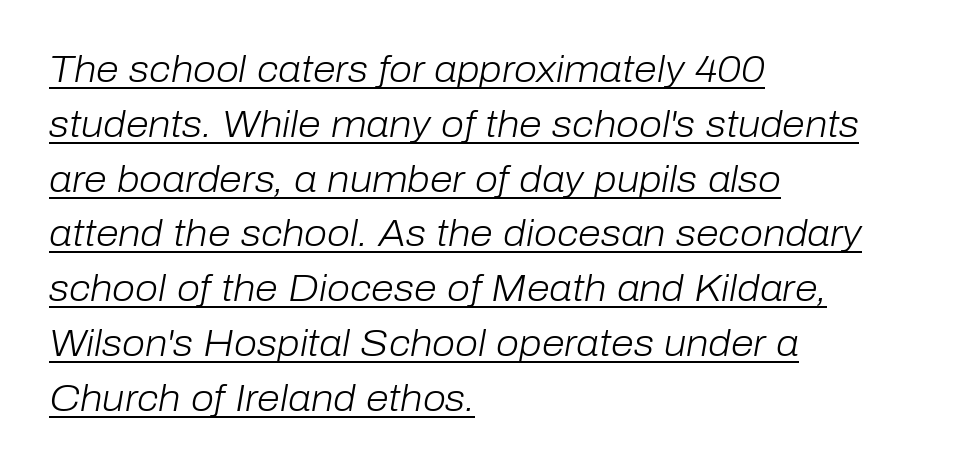
Q: Is the text bold? A: No.
Q: Is the text italic (slanted)? A: Yes, it leans right by about 10 degrees.
Q: Is the text underlined? A: Yes.
Q: How is the paragraph aligned? A: Left-aligned.
Q: Is the spacing between letters normal or unusually wide? A: Normal.
Q: Is the spacing between lines tight, normal or loose? A: Normal.
Q: Width (condensed, normal, or wide)? A: Normal.
Q: Stroke contrast? A: Low.
Q: x-height? A: Medium.
Q: Monospaced? A: No.
